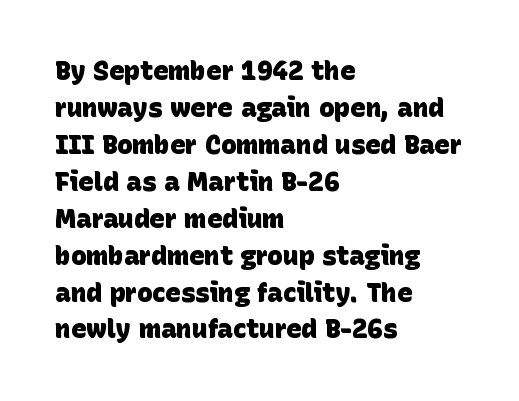
The image shows 26 px bold type; set left-aligned, normal line spacing (1.42x), normal letter spacing, not underlined.
